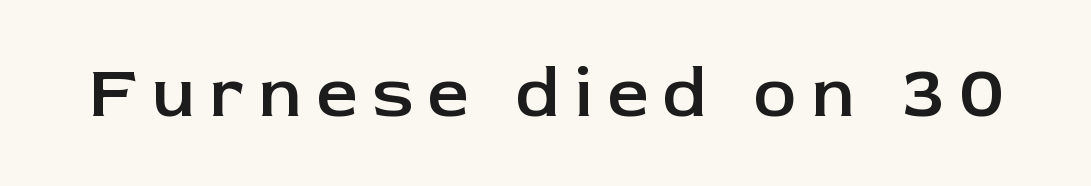
{"serif": "no", "italic": "no", "bold": "semi", "weight": "semibold", "width": "normal", "stroke_contrast": "low", "x_height": "medium", "monospaced": "no", "underline": "no", "letter_spacing": "wide", "letter_spacing_em": 0.2, "glyph_px": 73}
